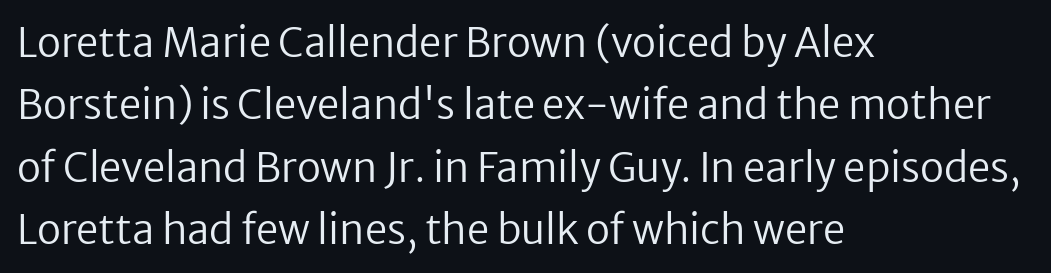
The letters advance in unequal steps, a hallmark of proportional type. A light-to-regular cut is what we see here. Alignment: flush left. Successive baselines arrive at the customary interval. The words here are not underlined. Every character sits straight up, as roman type does.
